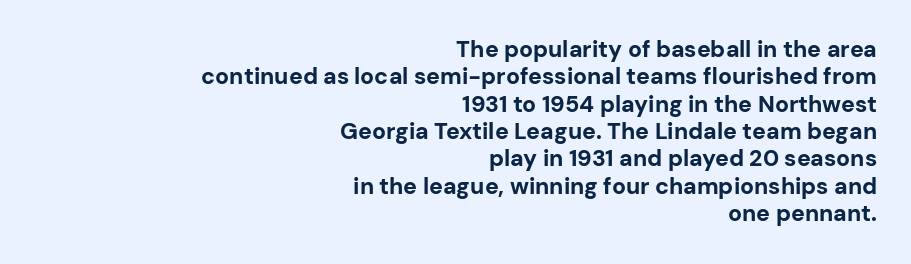
Q: Is the text bold? A: Yes.
Q: Is the text italic (slanted)? A: No, it is upright.
Q: Is the text underlined? A: No.
Q: How is the paragraph aligned? A: Right-aligned.
Q: Is the spacing between letters normal or unusually wide? A: Normal.
